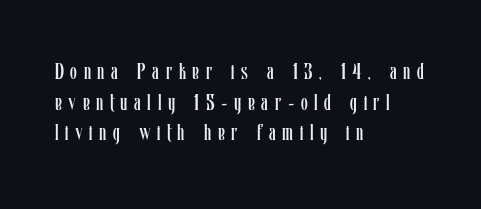
{"italic": "no", "bold": "no", "underline": "no", "align": "left", "line_spacing": "normal", "line_spacing_ratio": 1.39, "letter_spacing": "wide", "letter_spacing_em": 0.3, "glyph_px": 22}
